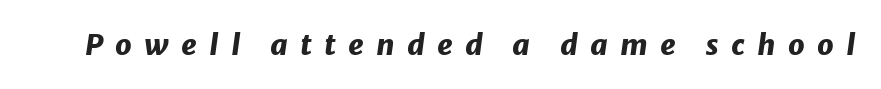
The image shows 29 px heavy type, italic (leaning right); set unusually wide letter spacing (+0.42 em), not underlined; low stroke contrast and a medium x-height.
